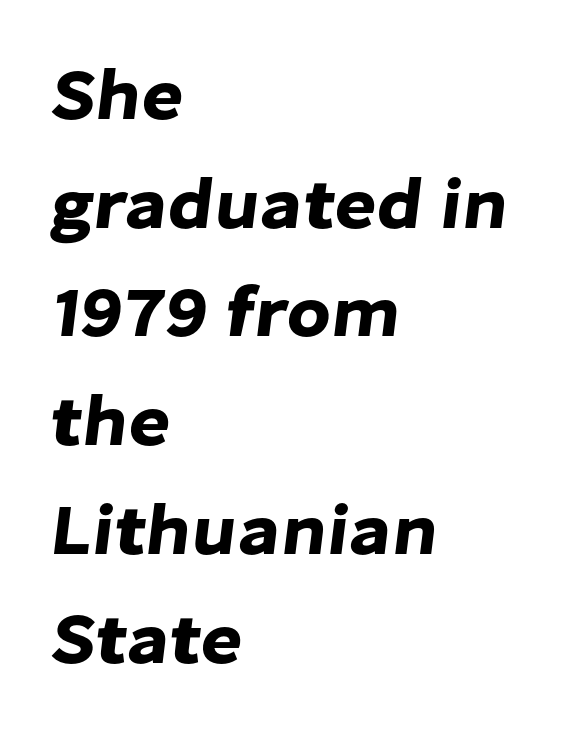
{"serif": "no", "width": "normal", "stroke_contrast": "low", "x_height": "medium", "monospaced": "no", "underline": "no", "align": "left", "line_spacing": "normal", "line_spacing_ratio": 1.51, "letter_spacing": "normal", "letter_spacing_em": 0.0, "glyph_px": 72}
